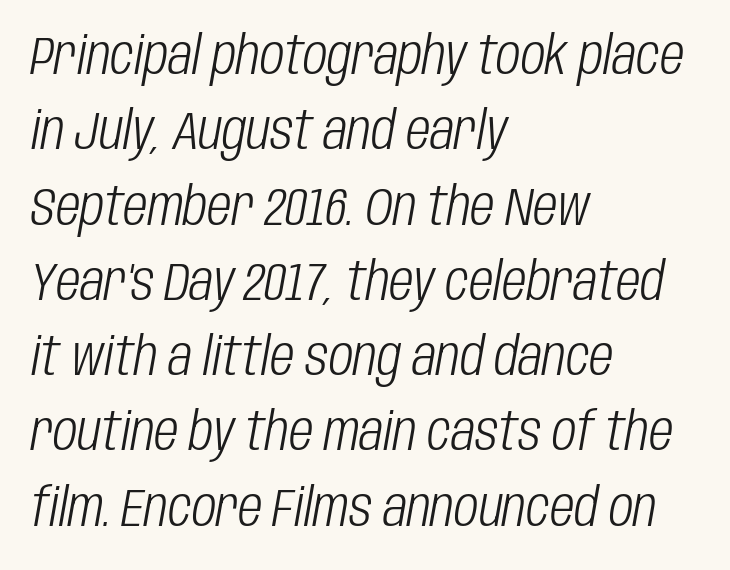
Q: Is the text bold? A: No.
Q: Is the text italic (slanted)? A: Yes, it leans right by about 10 degrees.
Q: Is the text underlined? A: No.
Q: How is the paragraph aligned? A: Left-aligned.
Q: Is the spacing between letters normal or unusually wide? A: Normal.
Q: Is the spacing between lines tight, normal or loose? A: Normal.
Q: Width (condensed, normal, or wide)? A: Condensed.
Q: Stroke contrast? A: Low.
Q: x-height? A: Large.
Q: Monospaced? A: No.
